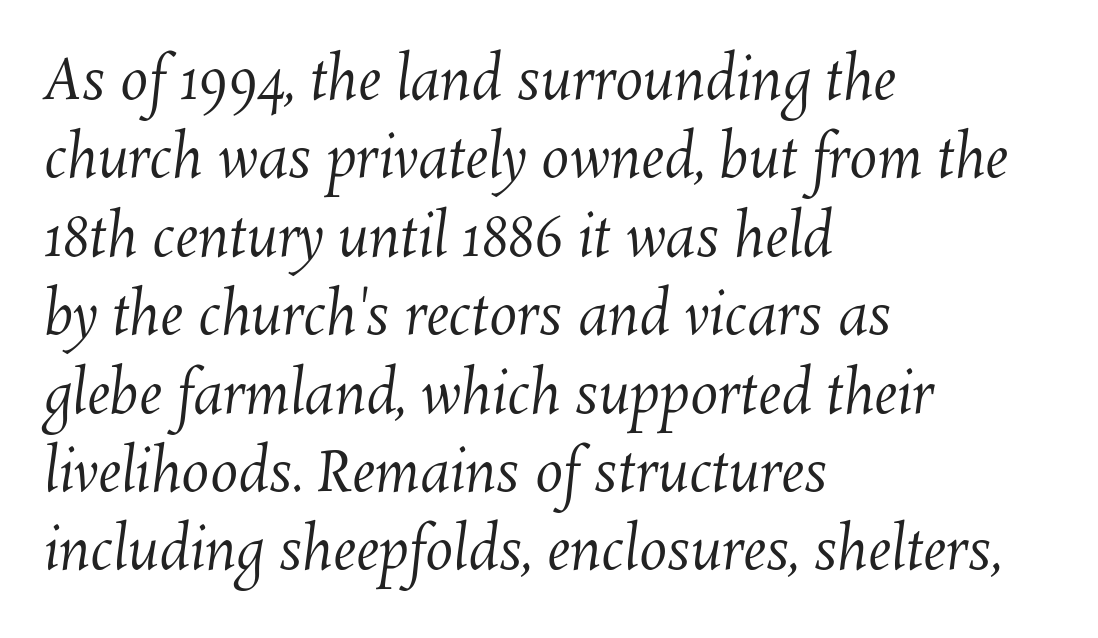
Q: Is the text bold? A: No.
Q: Is the text underlined? A: No.
Q: How is the paragraph aligned? A: Left-aligned.
Q: Is the spacing between letters normal or unusually wide? A: Normal.
Q: Is the spacing between lines tight, normal or loose? A: Normal.
Q: Width (condensed, normal, or wide)? A: Normal.
Q: Stroke contrast? A: Medium.
Q: x-height? A: Medium.
Q: Monospaced? A: No.
